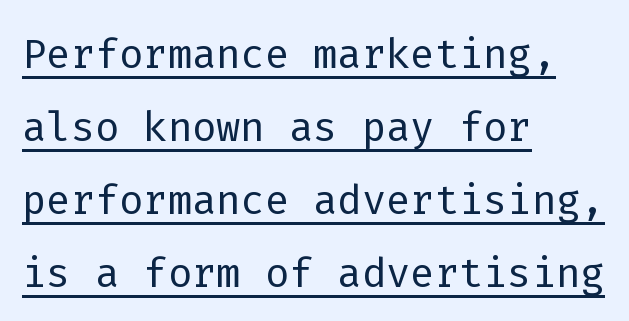
{"serif": "no", "italic": "no", "bold": "no", "weight": "light", "width": "normal", "stroke_contrast": "low", "x_height": "medium", "monospaced": "yes", "underline": "yes", "align": "left", "line_spacing": "normal", "line_spacing_ratio": 1.28, "letter_spacing": "normal", "letter_spacing_em": 0.0, "glyph_px": 57}
